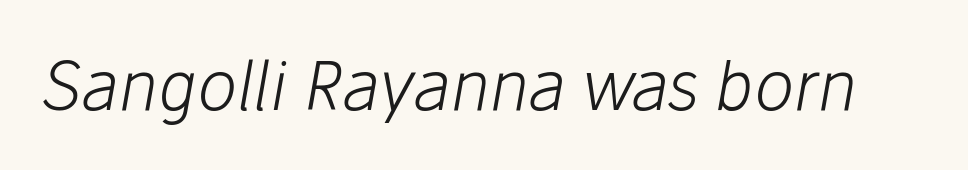
The image shows 67 px light type, italic (leaning right); set normal letter spacing, not underlined; low stroke contrast and a medium x-height.
